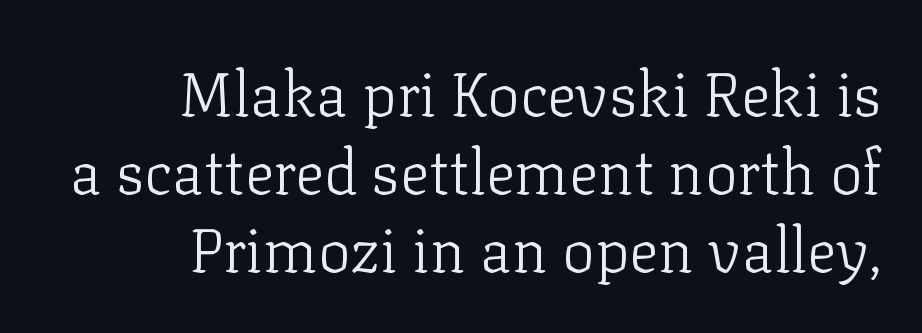
The image shows 61 px light serif type, upright; set right-aligned, normal line spacing (1.28x), normal letter spacing, not underlined; low stroke contrast and a medium x-height.
